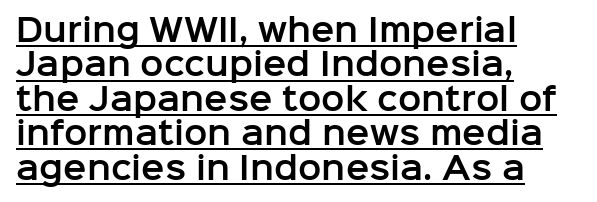
Q: Is the text italic (slanted)? A: No, it is upright.
Q: Is the typeface a serif or a sans-serif typeface? A: Sans-serif.
Q: Is the text underlined? A: Yes.
Q: How is the paragraph aligned? A: Left-aligned.
Q: Is the spacing between letters normal or unusually wide? A: Normal.
Q: Is the spacing between lines tight, normal or loose? A: Tight.
Q: Width (condensed, normal, or wide)? A: Normal.
Q: Stroke contrast? A: Low.
Q: x-height? A: Medium.
Q: Monospaced? A: No.
